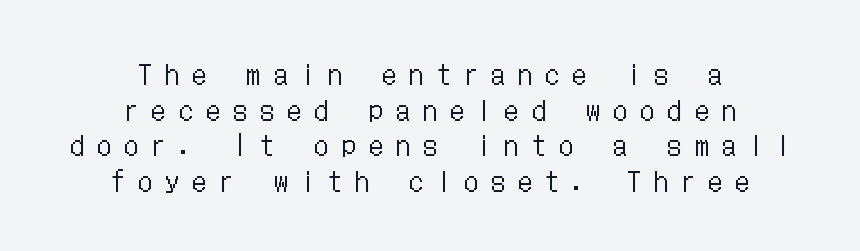
{"italic": "no", "bold": "no", "weight": "regular", "width": "condensed", "stroke_contrast": "low", "x_height": "medium", "underline": "no", "align": "center", "line_spacing": "normal", "line_spacing_ratio": 1.27, "letter_spacing": "wide", "letter_spacing_em": 0.47, "glyph_px": 28}
